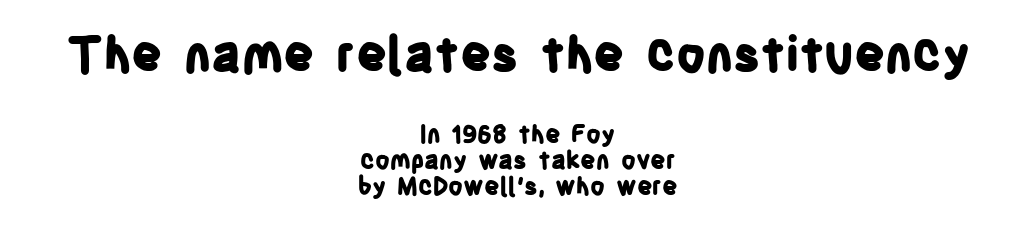
The image shows 48 px bold, condensed sans-serif type, upright; set centered, tight line spacing (1.09x), normal letter spacing, not underlined; the first (top) block is 2.0x larger; low stroke contrast and a large x-height.
